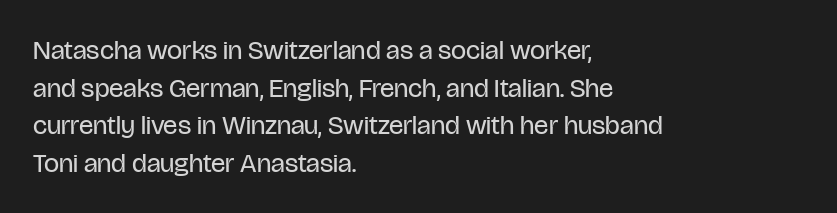
Q: Is the text bold? A: No.
Q: Is the text italic (slanted)? A: No, it is upright.
Q: Is the text underlined? A: No.
Q: How is the paragraph aligned? A: Left-aligned.
Q: Is the spacing between letters normal or unusually wide? A: Normal.
Q: Is the spacing between lines tight, normal or loose? A: Normal.
